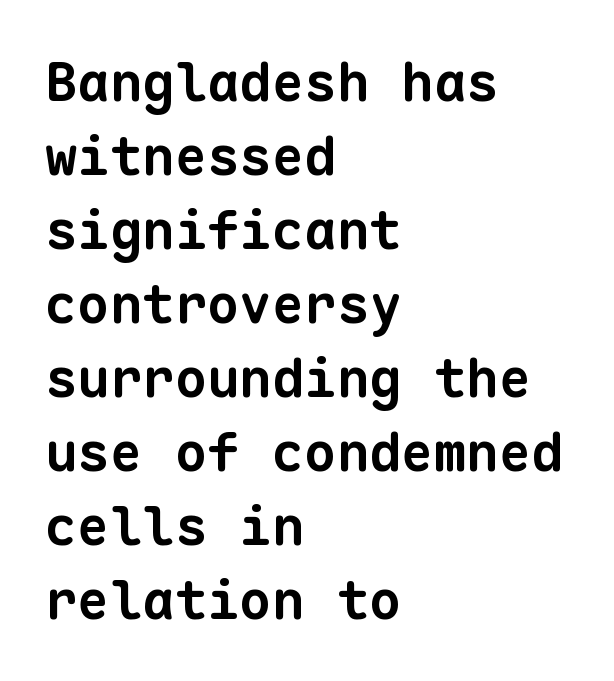
The image shows 54 px bold sans-serif type, monospaced; set left-aligned, normal line spacing (1.37x), normal letter spacing, not underlined; low stroke contrast and a medium x-height.
